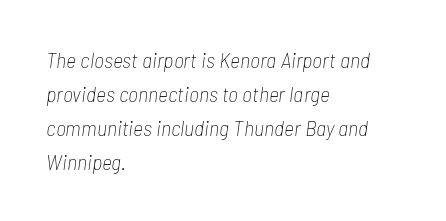
The image shows 22 px text type, italic (leaning right); set left-aligned, normal line spacing (1.54x), normal letter spacing, not underlined.
